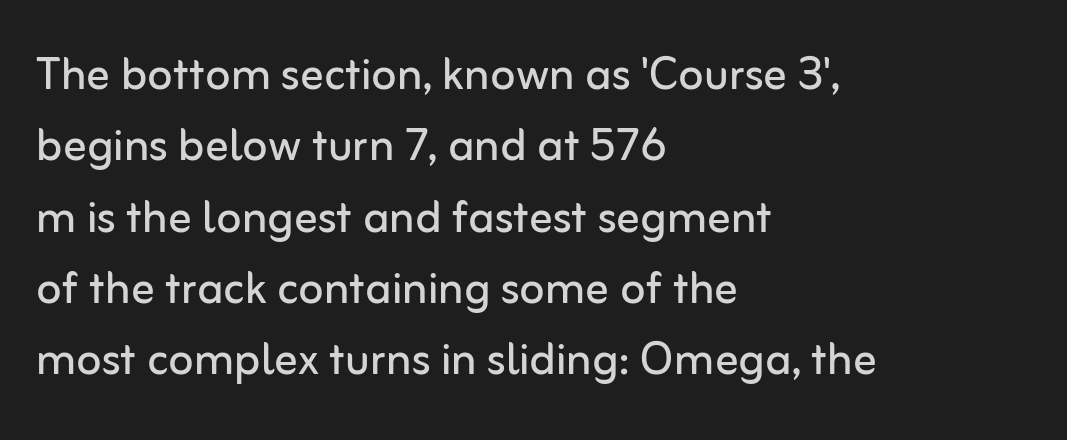
The image shows 58 px regular-weight sans-serif type, upright; set left-aligned, line spacing 1.23x, normal letter spacing, not underlined; low stroke contrast and a medium x-height.
